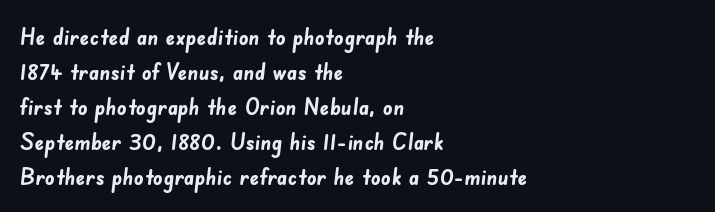
The rendering keeps characters at their native spacing. One-word summary of the alignment: left. Underlining? Definitely not there. Successive baselines arrive at the customary interval. Set as a true bold cut, around the 700 mark.
